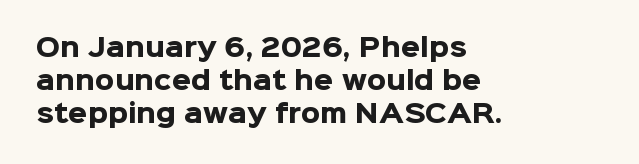
{"italic": "no", "bold": "yes", "underline": "no", "align": "left", "line_spacing": "normal", "line_spacing_ratio": 1.32, "letter_spacing": "normal", "letter_spacing_em": 0.0, "glyph_px": 25}
